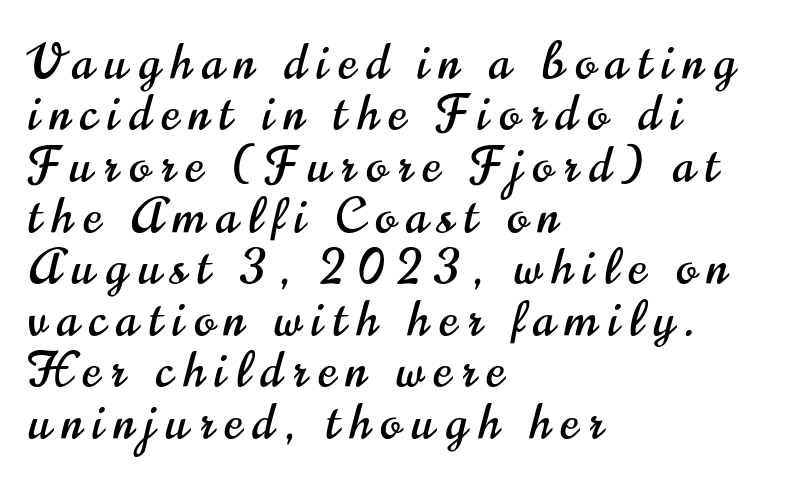
The image shows 48 px condensed sans-serif type; set left-aligned, tight line spacing (1.07x), unusually wide letter spacing (+0.22 em), not underlined; high stroke contrast and a small x-height.
